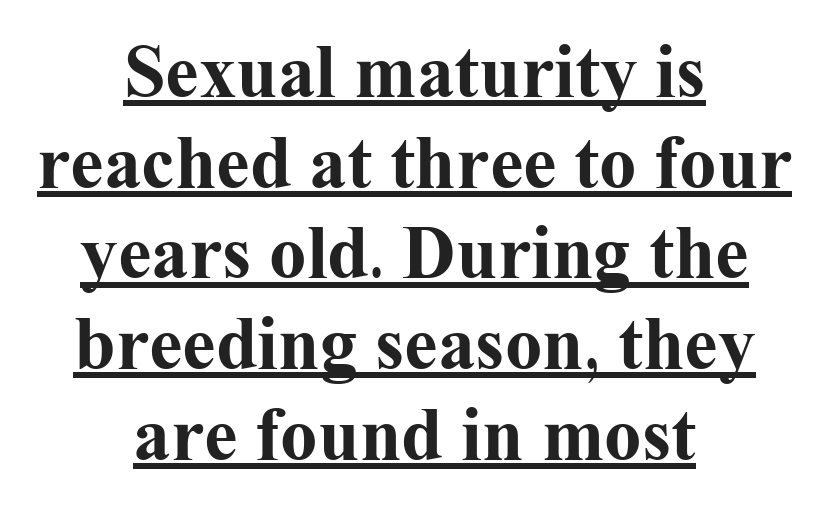
The letterforms sit shoulder to shoulder at normal distance. Do the letters lean? They stand straight. A continuous stroke trails under the words, as in a hyperlink. A dark, heavy texture on the line: the type is bold. Neither beginnings nor endings align; midpoints do. Here the designer chose a conventional face with non-uniform glyph widths.
